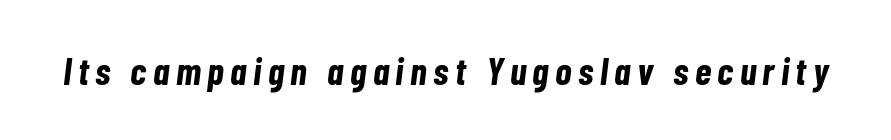
Note the varied advance widths — an 'i' is clearly narrower than an 'm'. Rendered with sloped, italic letterforms. Heft: maximum for text — a bold. Clear beneath every line of the passage.
